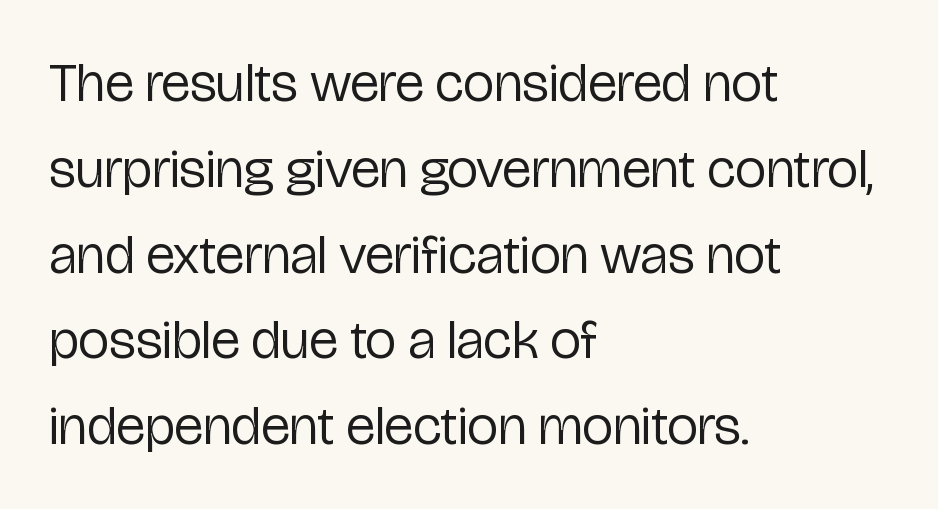
Any mark beneath the type? The region is blank. In terms of letterspacing, this is plain default setting. This block has exactly the height ordinary leading produces. Is this a fixed-width face? No — the glyphs have proportional, varying widths. Left-aligned paragraph, ragged on the right.
